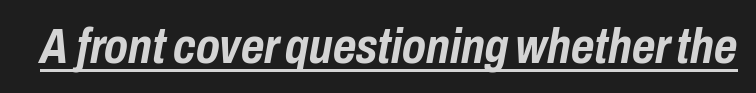
The image shows 50 px semibold, condensed type, italic (leaning right); set normal letter spacing, underlined; low stroke contrast and a medium x-height.
